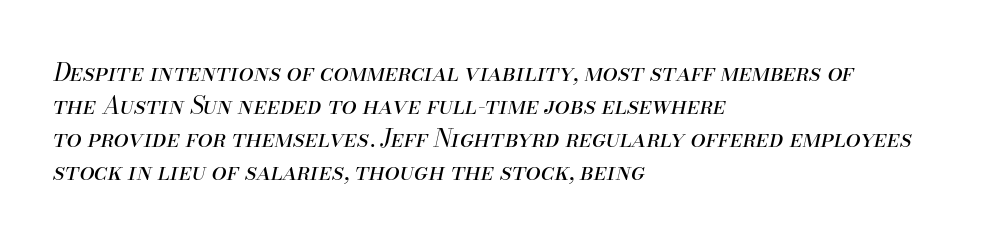
Q: Is the text bold? A: No.
Q: Is the text italic (slanted)? A: Yes, it leans right by about 13 degrees.
Q: Is the text underlined? A: No.
Q: How is the paragraph aligned? A: Left-aligned.
Q: Is the spacing between letters normal or unusually wide? A: Normal.
Q: Is the spacing between lines tight, normal or loose? A: Normal.
